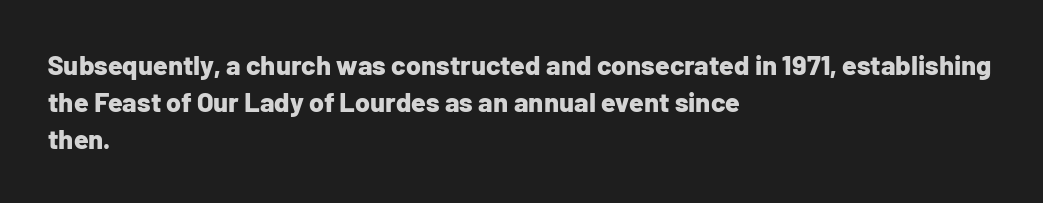
Every character sits straight up, as roman type does. Words appear dense and cohesive because spacing is normal. On the weight axis this lands at bold, roughly 700. In terms of leading, this rendering sits right in the middle.
